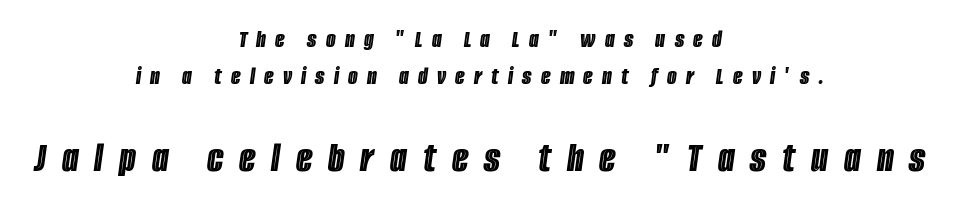
{"italic": "yes", "lean": "right", "slant_degrees": 8, "width": "condensed", "x_height": "large", "monospaced": "no", "underline": "no", "align": "center", "line_spacing": "normal", "line_spacing_ratio": 1.47, "letter_spacing": "wide", "letter_spacing_em": 0.37, "larger_block": "second", "size_ratio": 1.72, "glyph_px": 43}
